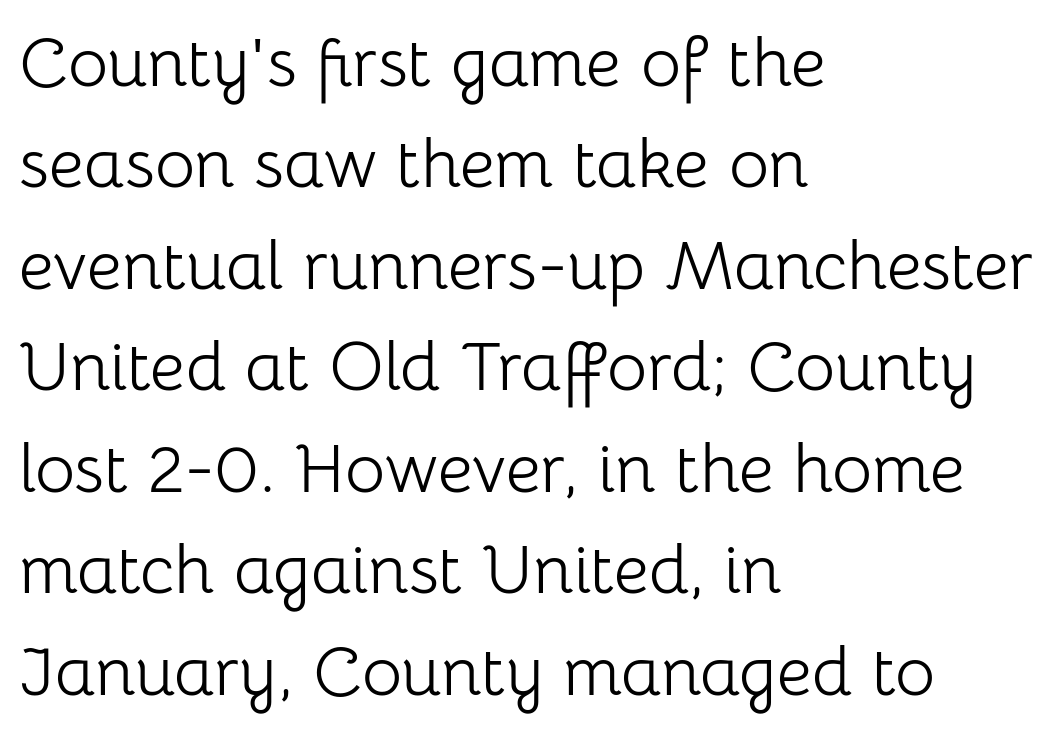
Q: Is the text bold? A: No.
Q: Is the text italic (slanted)? A: No, it is upright.
Q: Is the typeface a serif or a sans-serif typeface? A: Sans-serif.
Q: Is the text underlined? A: No.
Q: How is the paragraph aligned? A: Left-aligned.
Q: Is the spacing between letters normal or unusually wide? A: Normal.
Q: Is the spacing between lines tight, normal or loose? A: Normal.
Q: Width (condensed, normal, or wide)? A: Normal.
Q: Stroke contrast? A: Low.
Q: x-height? A: Medium.
Q: Monospaced? A: No.
